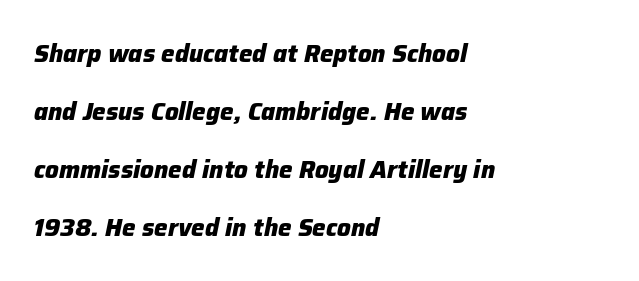
{"italic": "yes", "lean": "right", "slant_degrees": 12, "bold": "yes", "underline": "no", "align": "left", "line_spacing": "loose", "line_spacing_ratio": 2.41, "letter_spacing": "normal", "letter_spacing_em": 0.0, "glyph_px": 24}
